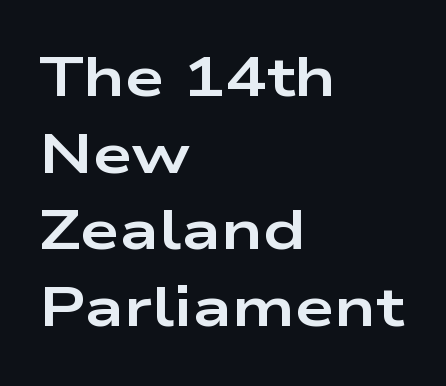
The image shows 56 px bold, wide sans-serif type, upright; set left-aligned, normal line spacing (1.37x), normal letter spacing, not underlined; low stroke contrast and a medium x-height.
